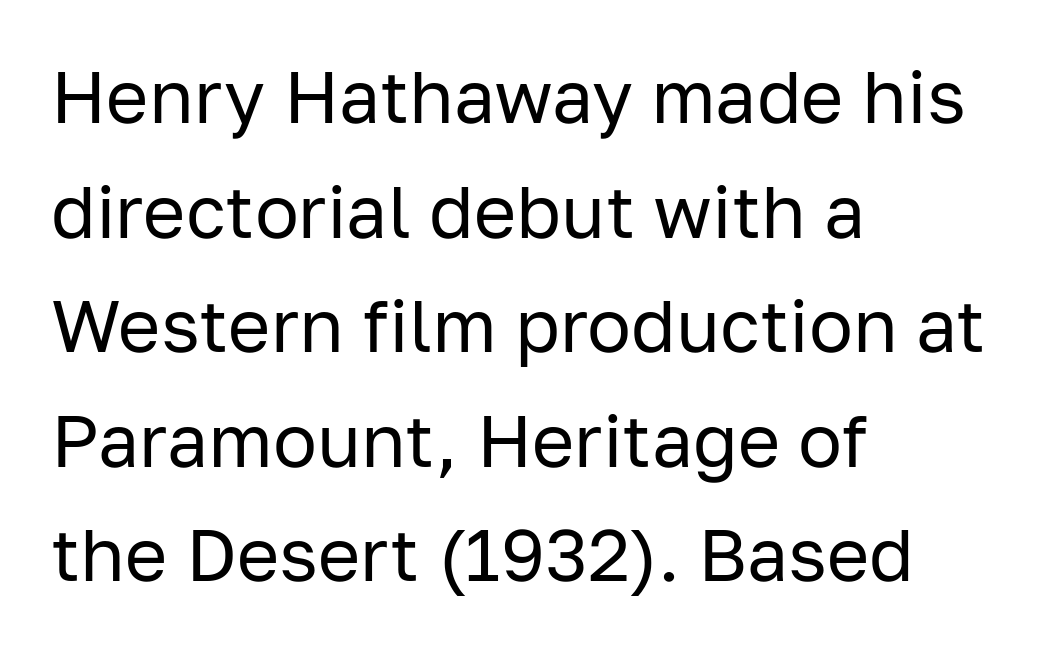
The image shows 73 px regular-weight sans-serif type, upright; set left-aligned, normal line spacing (1.57x), normal letter spacing, not underlined; low stroke contrast and a medium x-height.
